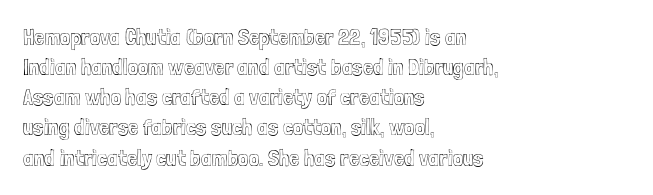
Q: Is the text italic (slanted)? A: No, it is upright.
Q: Is the text underlined? A: No.
Q: How is the paragraph aligned? A: Left-aligned.
Q: Is the spacing between letters normal or unusually wide? A: Normal.
Q: Is the spacing between lines tight, normal or loose? A: Normal.
